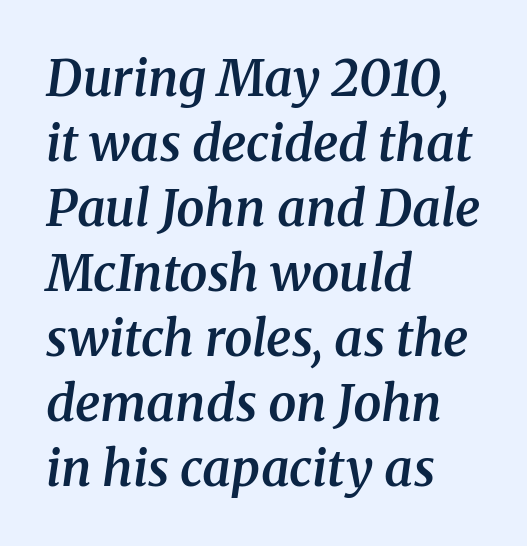
The image shows 50 px semibold serif type, italic (leaning right); set left-aligned, normal line spacing (1.3x), normal letter spacing, not underlined; medium stroke contrast and a medium x-height.
